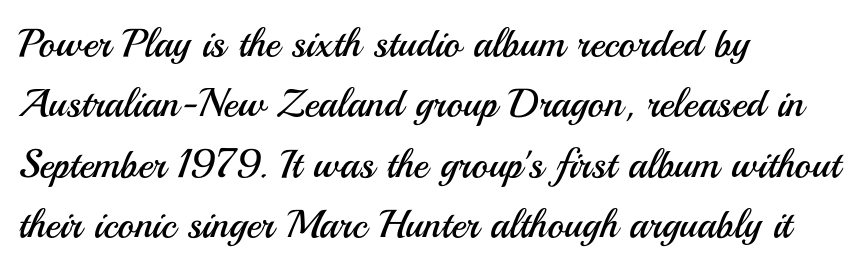
{"serif": "no", "bold": "no", "weight": "regular", "width": "normal", "stroke_contrast": "medium", "x_height": "small", "monospaced": "no", "underline": "no", "align": "left", "line_spacing": "normal", "line_spacing_ratio": 1.51, "letter_spacing": "normal", "letter_spacing_em": 0.0, "glyph_px": 40}
